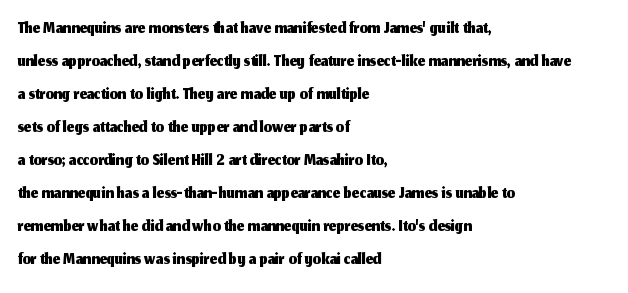
The foot of each line stays bare and open. Leading matches the norm, producing a regular column. The paragraph shown leans on its left margin. The gaps between neighbouring characters are ordinary and unremarkable. Italic? Not at all — the glyphs are vertical.
